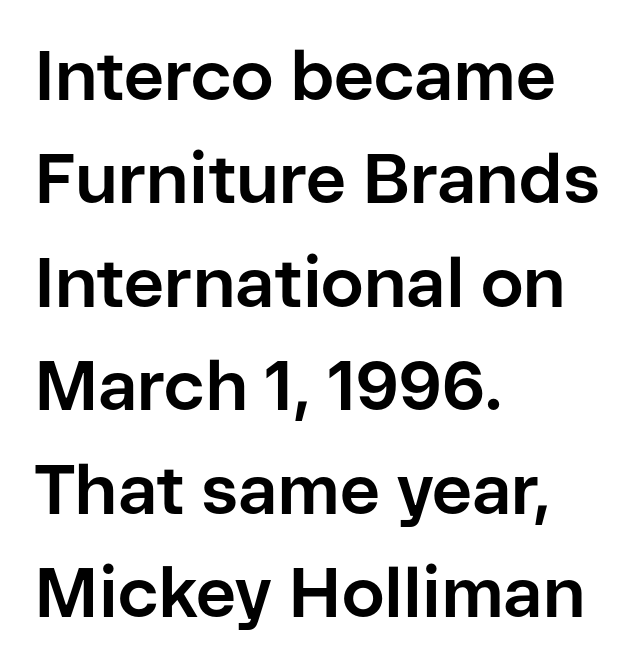
{"serif": "no", "italic": "no", "bold": "yes", "weight": "bold", "width": "normal", "stroke_contrast": "low", "x_height": "medium", "monospaced": "no", "underline": "no", "align": "left", "line_spacing": "normal", "line_spacing_ratio": 1.5, "letter_spacing": "normal", "letter_spacing_em": 0.0, "glyph_px": 69}
